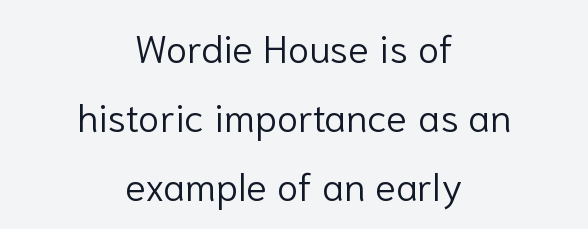
Q: Is the text bold? A: No.
Q: Is the text italic (slanted)? A: No, it is upright.
Q: Is the typeface a serif or a sans-serif typeface? A: Sans-serif.
Q: Is the text underlined? A: No.
Q: How is the paragraph aligned? A: Centered.
Q: Is the spacing between letters normal or unusually wide? A: Normal.
Q: Width (condensed, normal, or wide)? A: Normal.
Q: Stroke contrast? A: Low.
Q: x-height? A: Medium.
Q: Monospaced? A: No.
